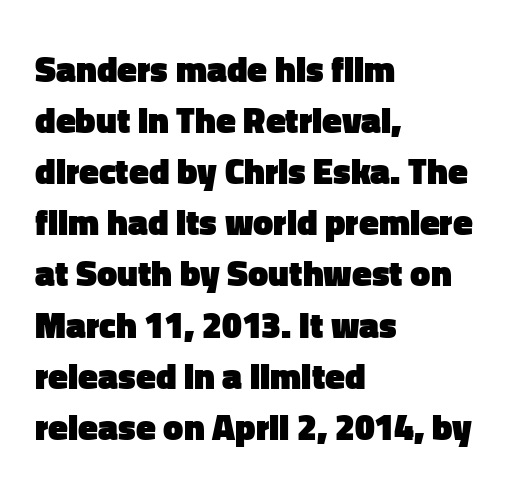
Italic? Not at all — the glyphs are vertical. Is this a fixed-width face? No — the glyphs have proportional, varying widths. The face used here is rendered with its standard letterfit. Descenders are the only things crossing below the line.
